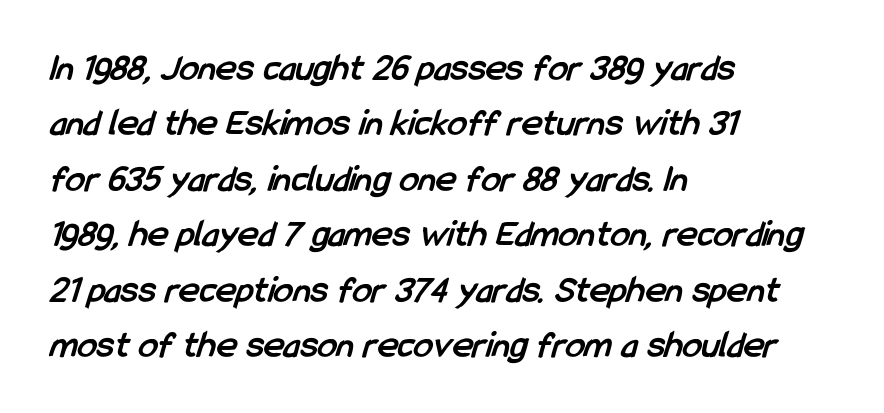
{"serif": "no", "bold": "yes", "weight": "semibold", "width": "condensed", "stroke_contrast": "low", "x_height": "medium", "monospaced": "no", "underline": "no", "align": "left", "line_spacing": "normal", "line_spacing_ratio": 1.42, "letter_spacing": "normal", "letter_spacing_em": 0.0, "glyph_px": 39}
